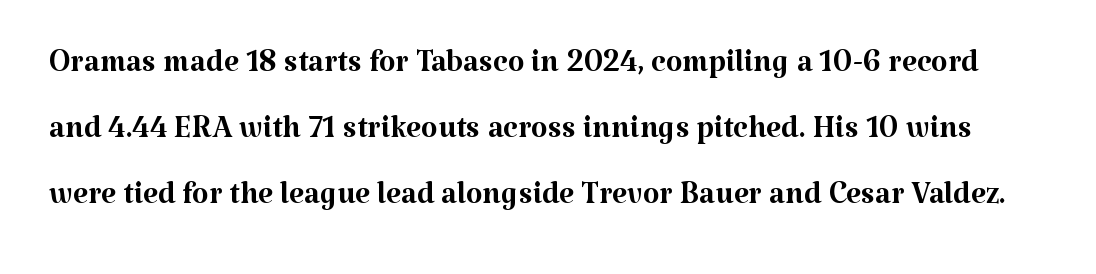
Q: Is the text bold? A: No.
Q: Is the text italic (slanted)? A: No, it is upright.
Q: Is the typeface a serif or a sans-serif typeface? A: Serif.
Q: Is the text underlined? A: No.
Q: Is the spacing between letters normal or unusually wide? A: Normal.
Q: Is the spacing between lines tight, normal or loose? A: Normal.
Q: Width (condensed, normal, or wide)? A: Normal.
Q: Stroke contrast? A: Medium.
Q: x-height? A: Medium.
Q: Monospaced? A: No.
